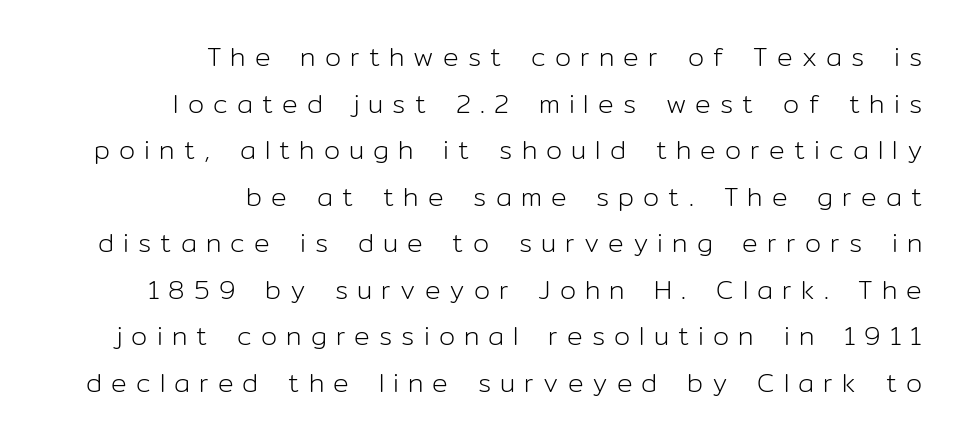
{"italic": "no", "bold": "no", "underline": "no", "align": "right", "line_spacing_ratio": 1.79, "letter_spacing": "wide", "letter_spacing_em": 0.35, "glyph_px": 26}
